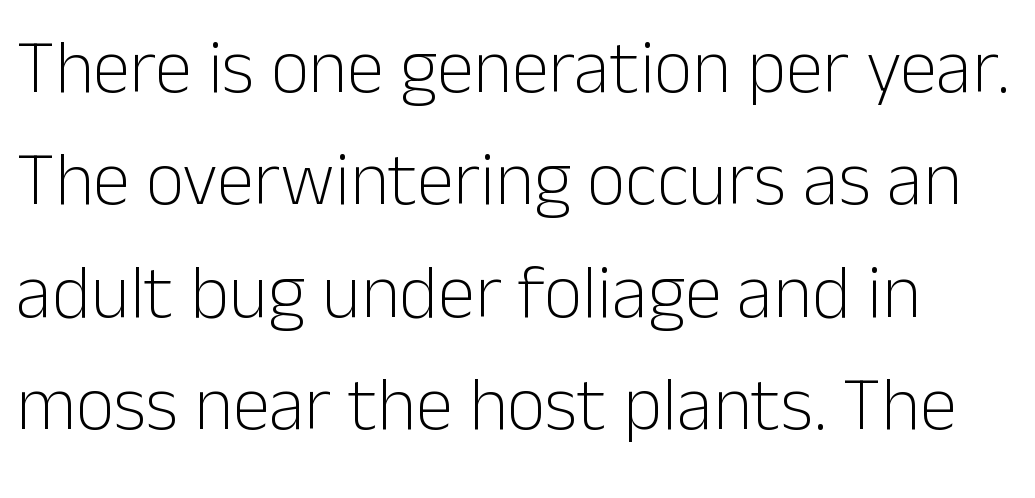
{"serif": "no", "italic": "no", "bold": "no", "weight": "light", "width": "normal", "stroke_contrast": "low", "x_height": "medium", "monospaced": "no", "underline": "no", "line_spacing": "normal", "line_spacing_ratio": 1.5, "letter_spacing": "normal", "letter_spacing_em": 0.0, "glyph_px": 75}
